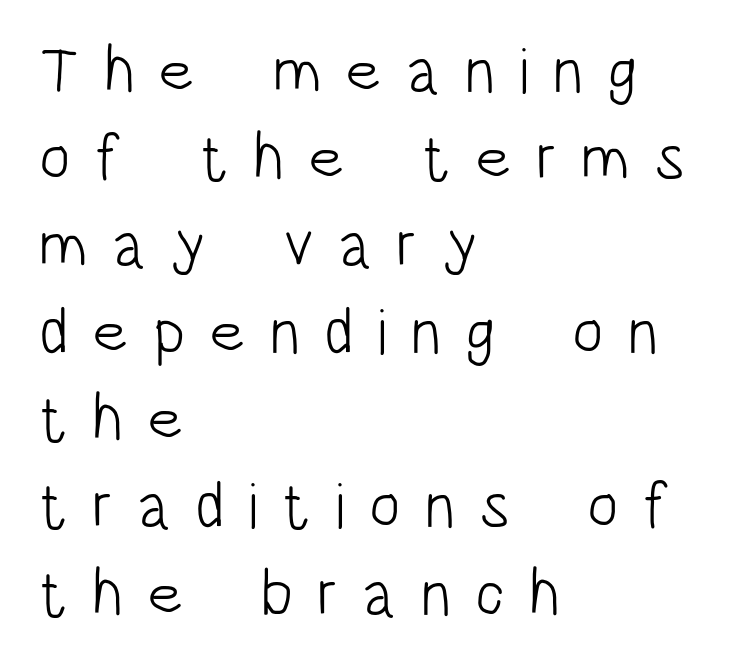
The cut favours lightness, reaching ordinary text weight at its darkest. Underline: absent. Typographically, this falls in the sans-serif category. Italic? Not at all — the glyphs are vertical. Short and long lines alike share a common starting point at left. The tracking jumps out immediately: characters are airy and widely separated.
